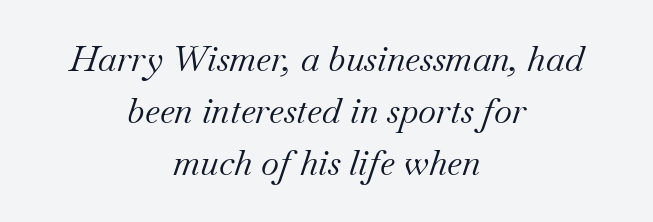
Anything drawn beneath the words? Only blank space. Line starts and ends both wander, symmetrically. The block of text has a typical density, with ordinary space between rows. This sample uses an oblique cut, with every glyph tilted off the vertical. Stem width sits at or under what a default text font uses.
